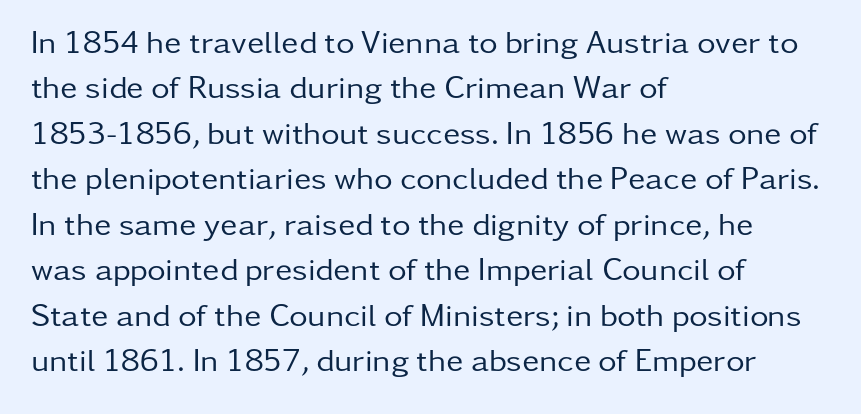
The image shows 32 px regular-weight sans-serif type, upright; set left-aligned, normal line spacing (1.42x), normal letter spacing, not underlined; low stroke contrast and a medium x-height.
